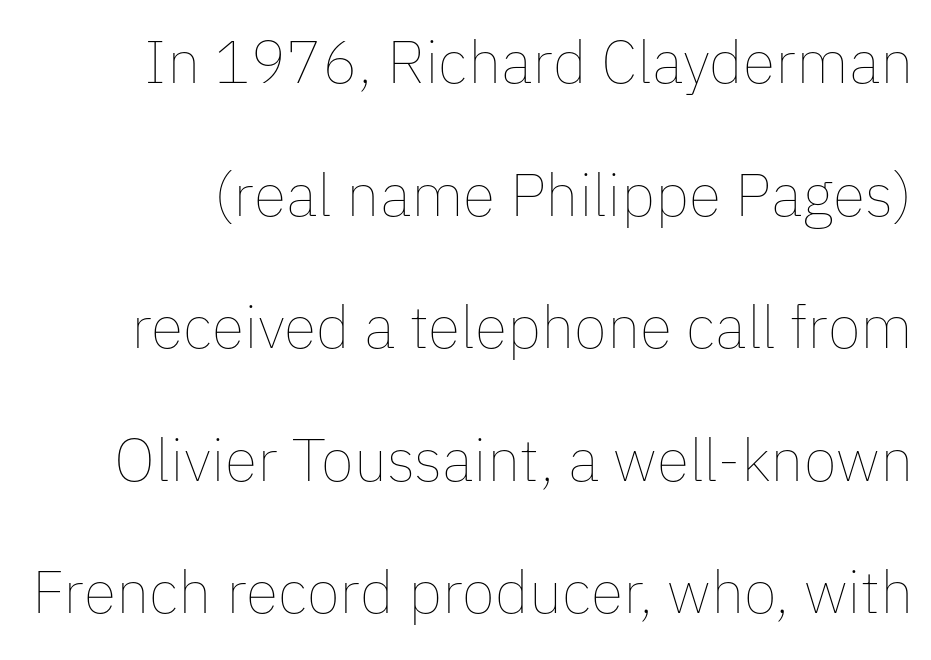
The image shows 60 px thin type, upright; set loose line spacing (2.21x), normal letter spacing, not underlined; low stroke contrast and a medium x-height.
